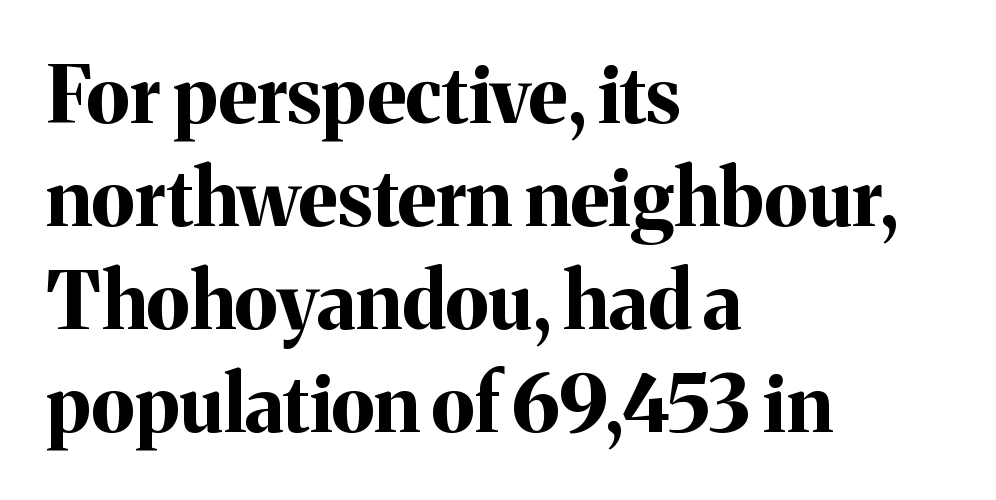
Q: Is the text bold? A: Yes.
Q: Is the text italic (slanted)? A: No, it is upright.
Q: Is the typeface a serif or a sans-serif typeface? A: Serif.
Q: Is the text underlined? A: No.
Q: How is the paragraph aligned? A: Left-aligned.
Q: Is the spacing between letters normal or unusually wide? A: Normal.
Q: Is the spacing between lines tight, normal or loose? A: Normal.
Q: Width (condensed, normal, or wide)? A: Normal.
Q: Stroke contrast? A: Medium.
Q: x-height? A: Medium.
Q: Monospaced? A: No.
